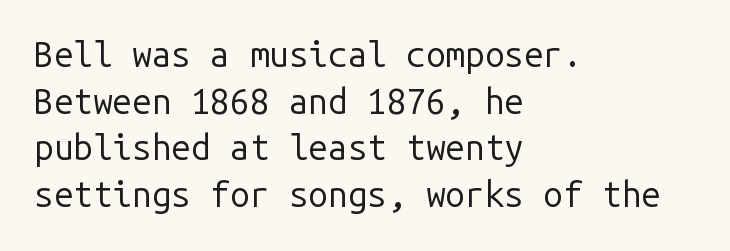
The image shows 35 px regular-weight sans-serif type, upright, monospaced; set left-aligned, normal line spacing (1.33x), normal letter spacing, not underlined; low stroke contrast and a medium x-height.
